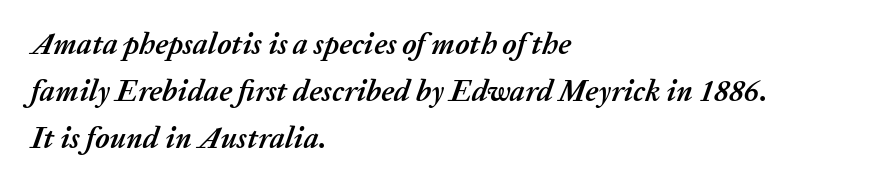
The line texture is even and compact thanks to regular tracking. The paragraph shown leans on its left margin. You could not count columns in this text — the font is proportionally spaced. Characters are canted at an angle relative to the baseline's perpendicular.
